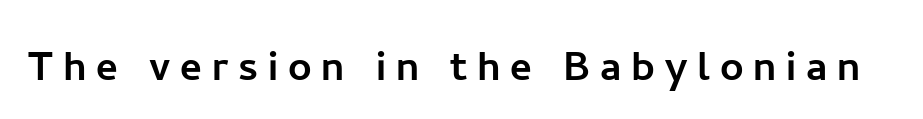
The specimen reads as upright at a glance. Words float on clear page, feet unadorned. These lines are composed in type without serifs. Is this a fixed-width face? No — the glyphs have proportional, varying widths.
